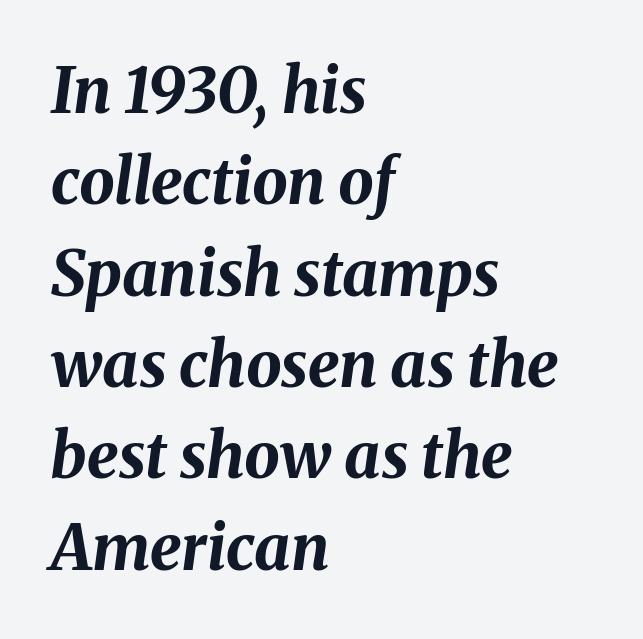
The image shows 63 px bold type, italic (leaning right); set left-aligned, normal line spacing (1.45x), normal letter spacing, not underlined; medium stroke contrast and a medium x-height.
